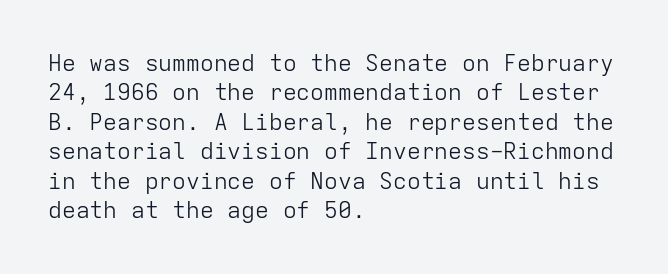
Q: Is the text bold? A: No.
Q: Is the text italic (slanted)? A: No, it is upright.
Q: Is the text underlined? A: No.
Q: How is the paragraph aligned? A: Left-aligned.
Q: Is the spacing between letters normal or unusually wide? A: Normal.
Q: Is the spacing between lines tight, normal or loose? A: Normal.
